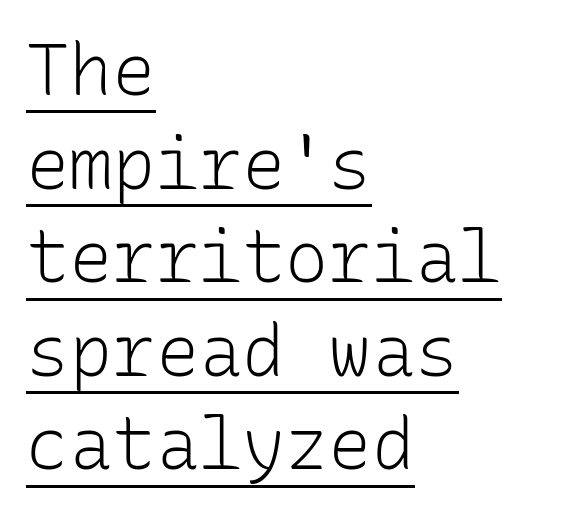
{"serif": "no", "italic": "no", "bold": "no", "weight": "light", "width": "normal", "stroke_contrast": "low", "x_height": "medium", "monospaced": "yes", "underline": "yes", "align": "left", "line_spacing": "normal", "line_spacing_ratio": 1.3, "letter_spacing": "normal", "letter_spacing_em": 0.0, "glyph_px": 72}
